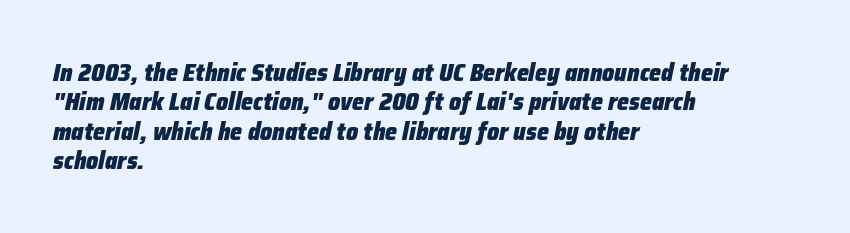
The paragraph has a hard left edge and a soft right edge. The rendering keeps characters at their native spacing. The typography opts for an oblique posture over an upright one. The font is running at its bold setting.
